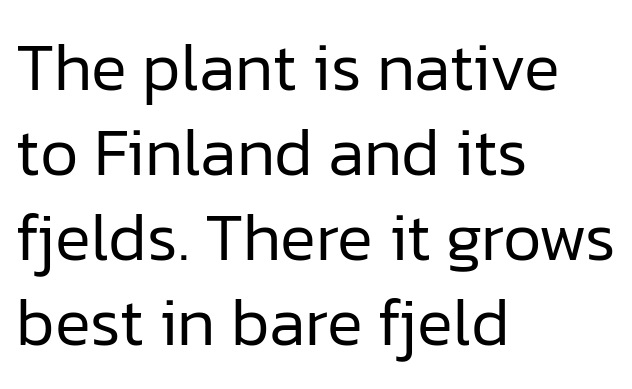
The image shows 67 px regular-weight sans-serif type, upright; set left-aligned, normal line spacing (1.27x), normal letter spacing, not underlined; low stroke contrast and a medium x-height.
